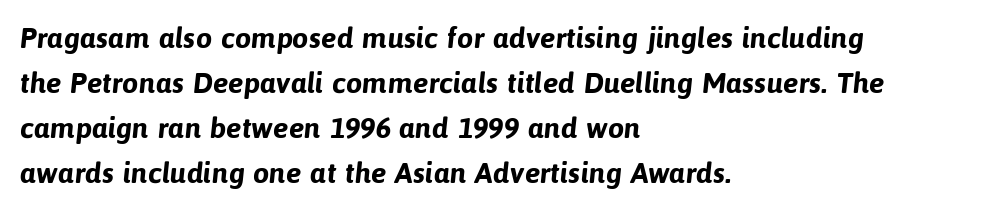
{"serif": "no", "bold": "yes", "weight": "bold", "width": "normal", "stroke_contrast": "low", "x_height": "medium", "monospaced": "no", "underline": "no", "align": "left", "line_spacing": "normal", "line_spacing_ratio": 1.55, "letter_spacing": "normal", "letter_spacing_em": 0.0, "glyph_px": 29}
